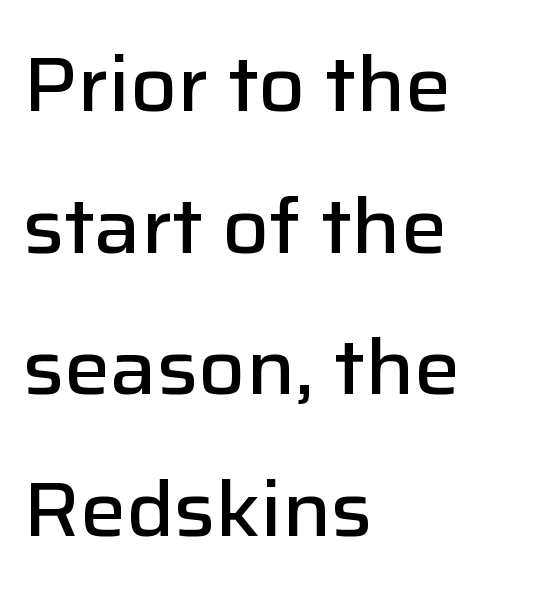
Q: Is the text bold? A: Semi-bold.
Q: Is the text italic (slanted)? A: No, it is upright.
Q: Is the typeface a serif or a sans-serif typeface? A: Sans-serif.
Q: Is the text underlined? A: No.
Q: How is the paragraph aligned? A: Left-aligned.
Q: Is the spacing between letters normal or unusually wide? A: Normal.
Q: Width (condensed, normal, or wide)? A: Normal.
Q: Stroke contrast? A: Low.
Q: x-height? A: Medium.
Q: Monospaced? A: No.
